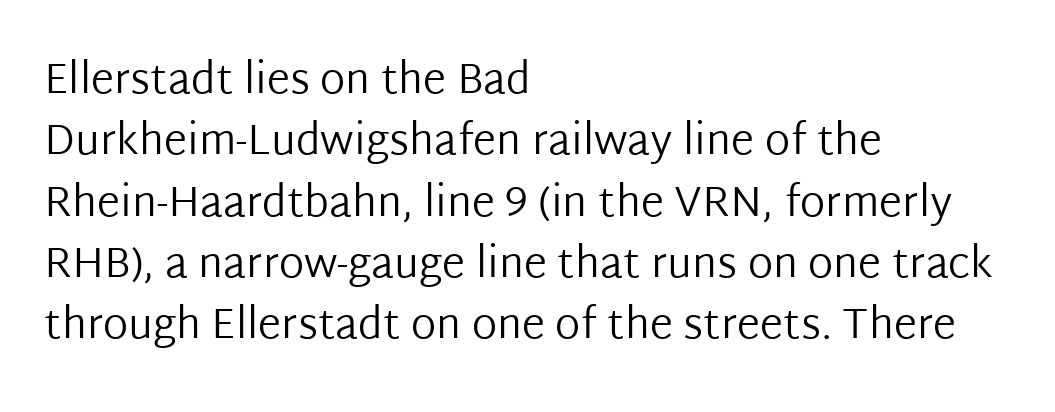
{"serif": "no", "italic": "no", "bold": "no", "weight": "regular", "width": "normal", "stroke_contrast": "low", "x_height": "medium", "monospaced": "no", "underline": "no", "align": "left", "line_spacing": "normal", "line_spacing_ratio": 1.46, "letter_spacing": "normal", "letter_spacing_em": 0.0, "glyph_px": 42}
